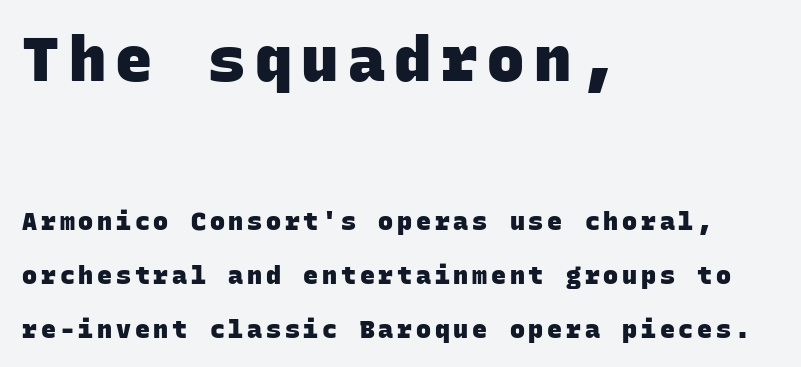
{"serif": "no", "bold": "yes", "weight": "heavy", "width": "normal", "stroke_contrast": "low", "x_height": "large", "monospaced": "yes", "underline": "no", "align": "left", "line_spacing": "loose", "line_spacing_ratio": 2.16, "larger_block": "first", "size_ratio": 2.48, "glyph_px": 62}
